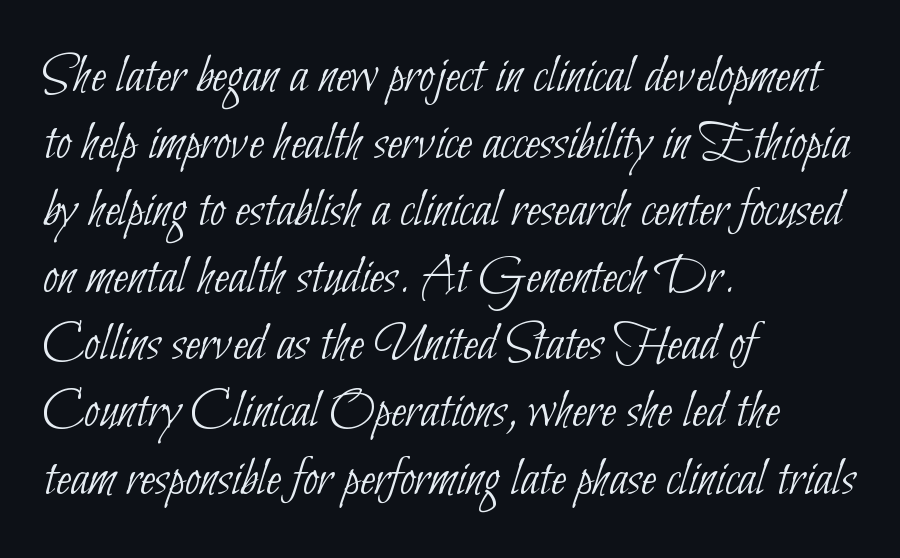
Q: Is the text bold? A: No.
Q: Is the typeface a serif or a sans-serif typeface? A: Sans-serif.
Q: Is the text underlined? A: No.
Q: How is the paragraph aligned? A: Left-aligned.
Q: Is the spacing between letters normal or unusually wide? A: Normal.
Q: Width (condensed, normal, or wide)? A: Condensed.
Q: Stroke contrast? A: Low.
Q: x-height? A: Small.
Q: Monospaced? A: No.
